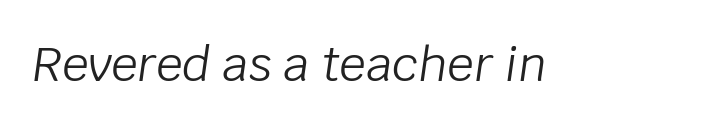
{"italic": "yes", "lean": "right", "slant_degrees": 8, "bold": "no", "weight": "light", "width": "normal", "stroke_contrast": "low", "x_height": "large", "monospaced": "no", "underline": "no", "letter_spacing": "normal", "letter_spacing_em": 0.0, "glyph_px": 47}
